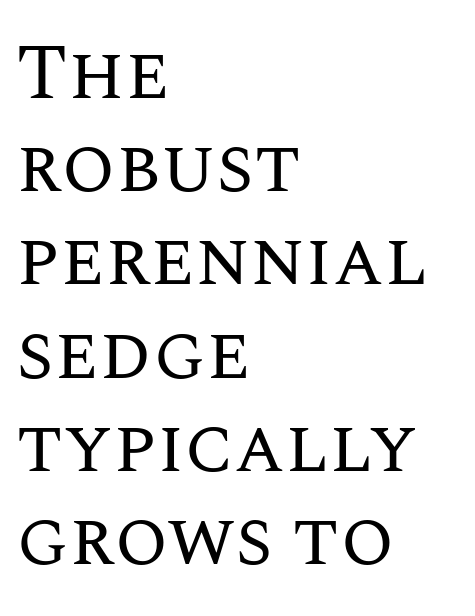
The image shows 77 px regular-weight type, upright; set left-aligned, line spacing 1.21x, normal letter spacing, not underlined; medium stroke contrast and a large x-height.
